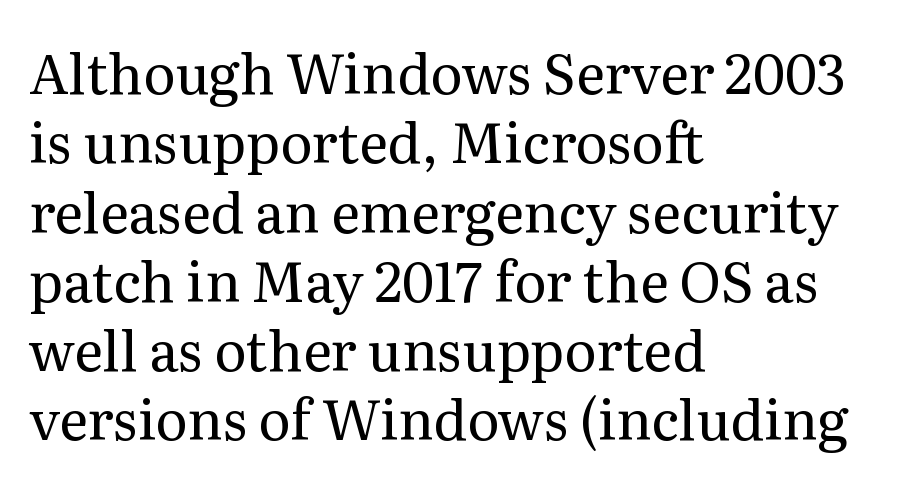
The image shows 55 px regular-weight serif type, upright; set left-aligned, normal line spacing (1.26x), normal letter spacing, not underlined; medium stroke contrast and a medium x-height.
